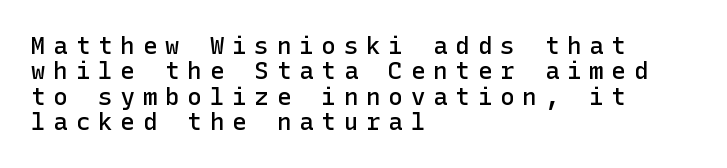
The image shows 24 px text type, upright; set left-aligned, tight line spacing (1.06x), unusually wide letter spacing (+0.33 em), not underlined.
